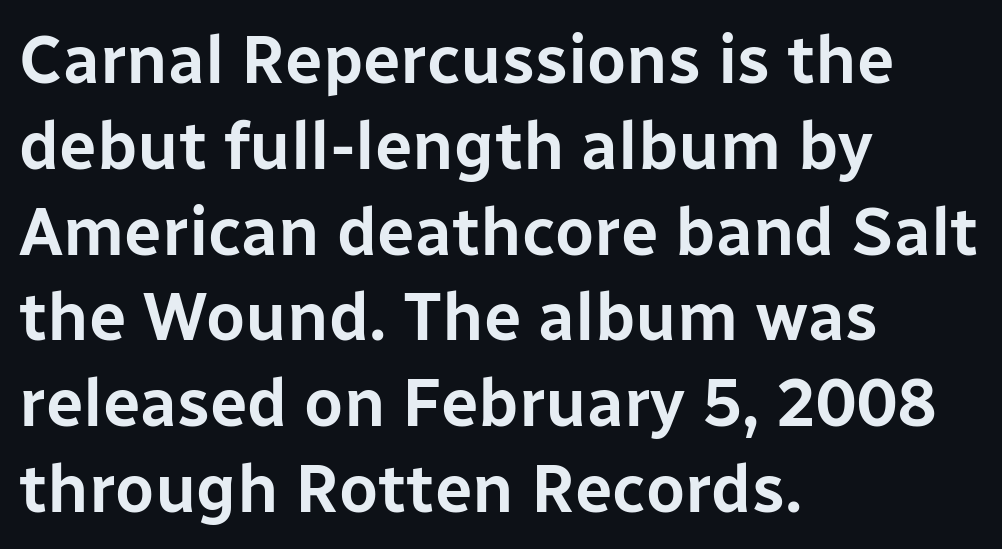
{"serif": "no", "italic": "no", "width": "normal", "stroke_contrast": "low", "x_height": "medium", "monospaced": "no", "underline": "no", "align": "left", "line_spacing": "normal", "line_spacing_ratio": 1.28, "letter_spacing": "normal", "letter_spacing_em": 0.0, "glyph_px": 67}
